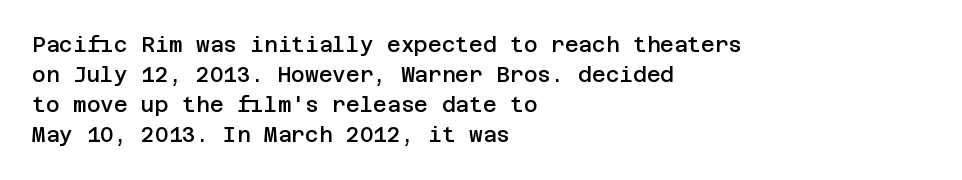
What weight is shown? A semibold, between regular and bold. Nobody touched the tracking dial on this one. This sample keeps an unexceptional amount of space between lines. The typography opts for an upright posture over an oblique one. These lines stack with their left ends in a neat column. The specimen omits any rule beneath the text block's lines.
